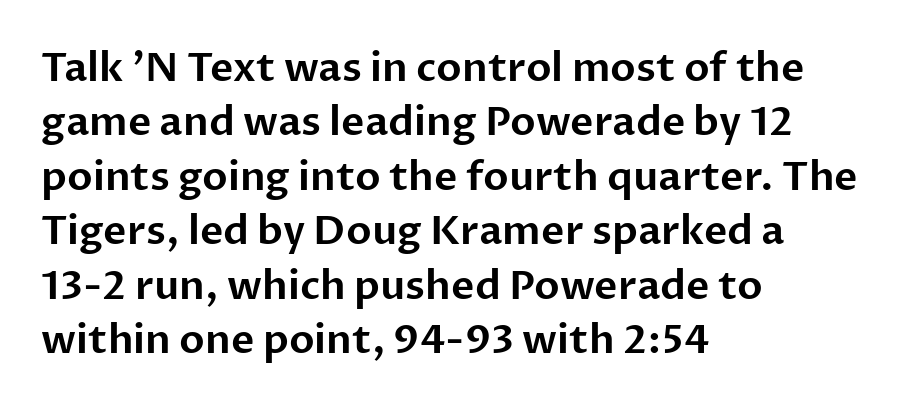
{"serif": "no", "italic": "no", "width": "normal", "stroke_contrast": "low", "x_height": "medium", "monospaced": "no", "underline": "no", "align": "left", "line_spacing": "normal", "line_spacing_ratio": 1.36, "letter_spacing": "normal", "letter_spacing_em": 0.0, "glyph_px": 40}
